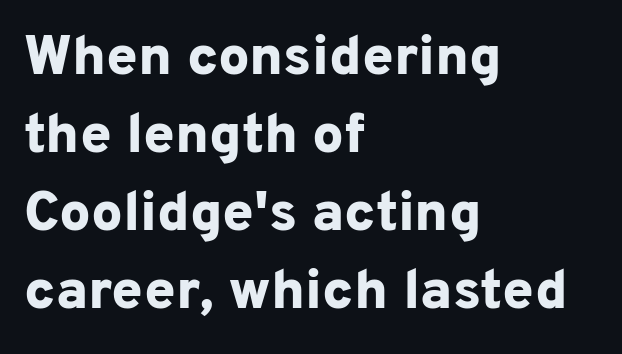
The image shows 56 px bold sans-serif type, upright; set left-aligned, normal line spacing (1.39x), normal letter spacing, not underlined; low stroke contrast and a medium x-height.
